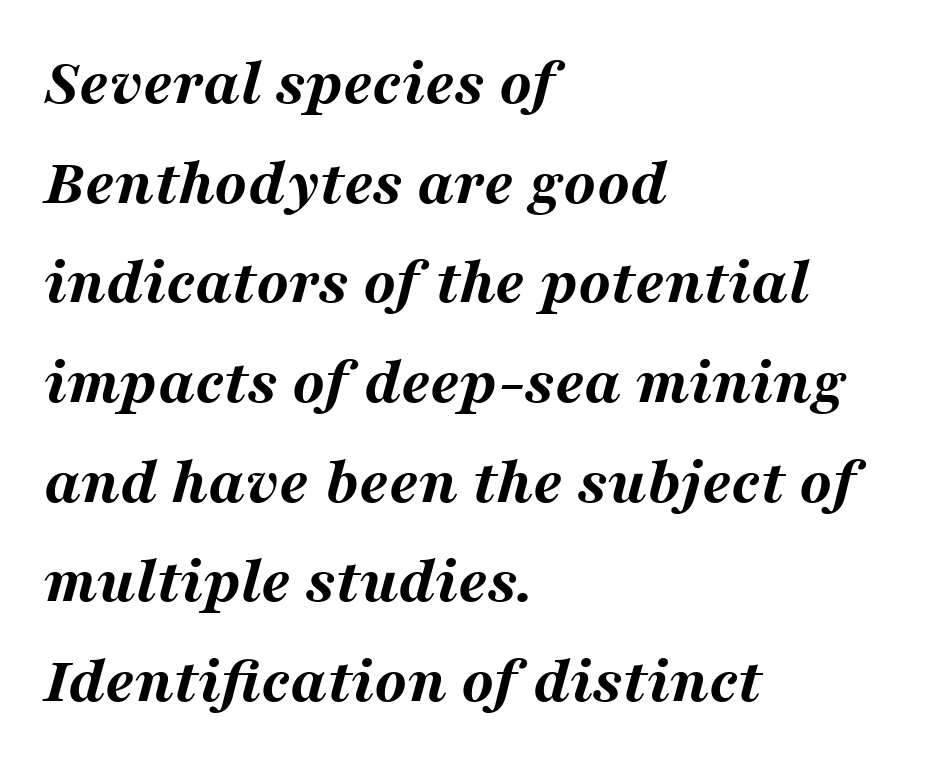
Each new line begins a customary step beneath the previous one. This is oblique type, the kind used for emphasis or titles. How are the letters spaced? Ordinarily, with no added tracking. Unmarked baselines from the first word to the last. Summary of weight: heavy, a full bold. Looks like regular typesetting: each glyph gets only the width it needs.
